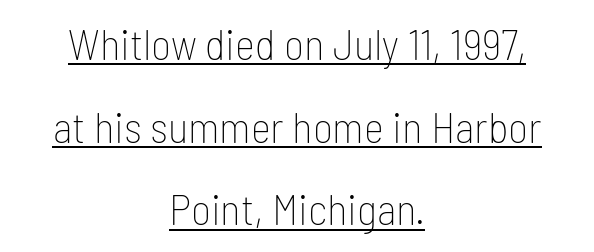
Q: Is the text bold? A: No.
Q: Is the text italic (slanted)? A: No, it is upright.
Q: Is the typeface a serif or a sans-serif typeface? A: Sans-serif.
Q: Is the text underlined? A: Yes.
Q: How is the paragraph aligned? A: Centered.
Q: Is the spacing between letters normal or unusually wide? A: Normal.
Q: Is the spacing between lines tight, normal or loose? A: Loose.
Q: Width (condensed, normal, or wide)? A: Condensed.
Q: Stroke contrast? A: Low.
Q: x-height? A: Medium.
Q: Monospaced? A: No.
